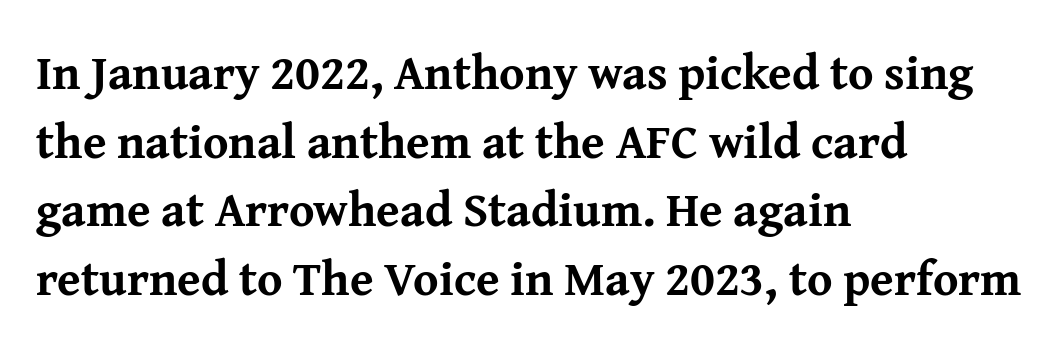
Little horizontal feet cap the strokes, marking this as serif type. Quick note: underline off. Does the leading feel generous? No, just average. Proportional: the letters do not fall into vertical columns.
